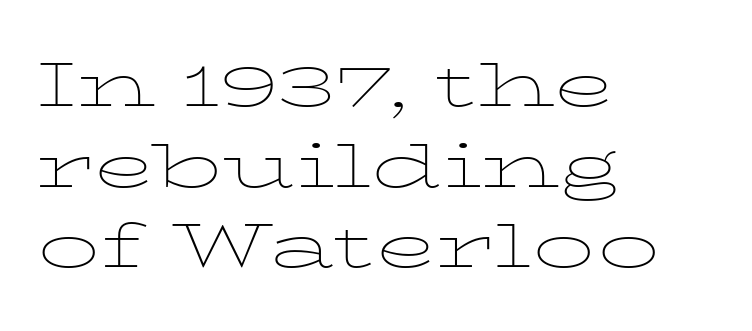
Rule under the text: the space is simply empty. The block of text has a typical density, with ordinary space between rows. Serifs: yes, visible at the terminals of the letterforms. The font sits on the lighter half of the weight spectrum, regular included.
